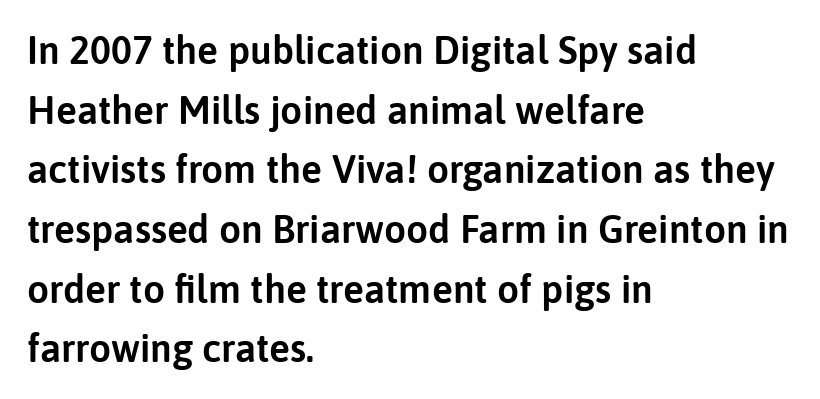
Proportional: the letters do not fall into vertical columns. Do the letters lean? They stand straight. Typeset ragged right — the left edge is the straight one. This is sans-serif lettering, the kind often seen on screens and signage. Each row of text sits above clean, open space. Observe the ordinary spacing: letters are neighbours, not strangers.
